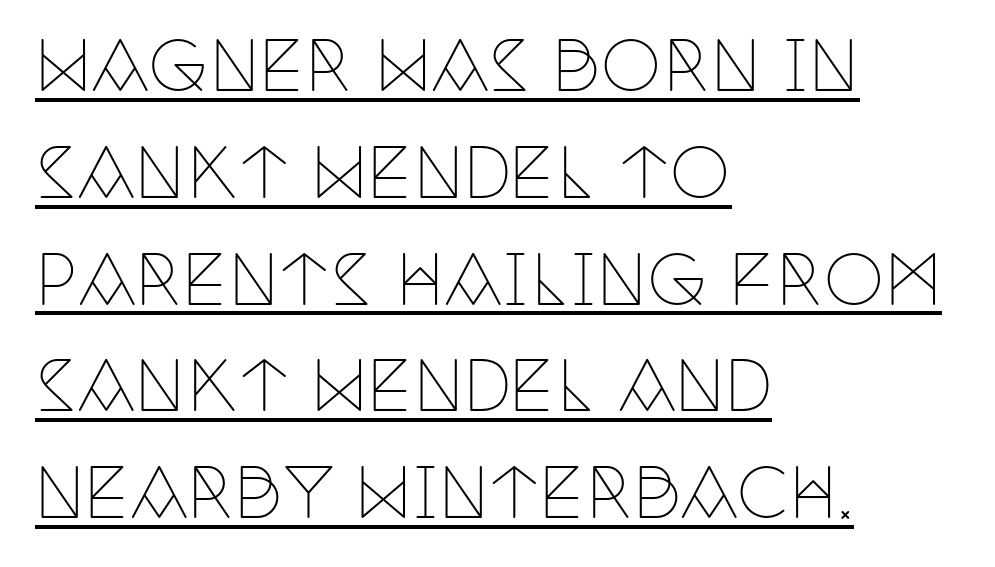
Q: Is the text bold? A: No.
Q: Is the text italic (slanted)? A: No, it is upright.
Q: Is the typeface a serif or a sans-serif typeface? A: Serif.
Q: Is the text underlined? A: Yes.
Q: How is the paragraph aligned? A: Left-aligned.
Q: Is the spacing between letters normal or unusually wide? A: Normal.
Q: Is the spacing between lines tight, normal or loose? A: Normal.
Q: Width (condensed, normal, or wide)? A: Condensed.
Q: Stroke contrast? A: Low.
Q: x-height? A: Large.
Q: Monospaced? A: No.
